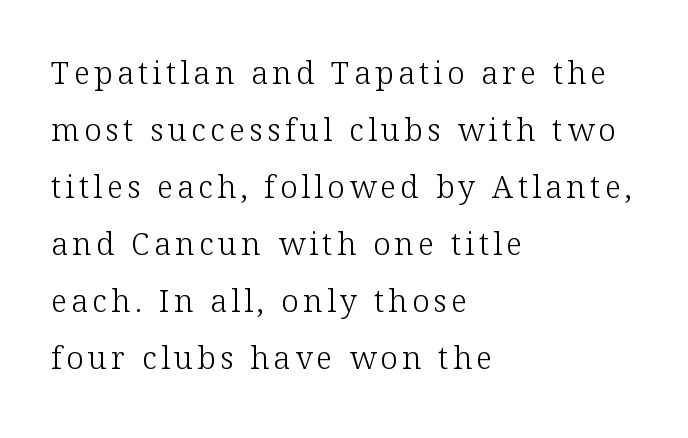
The image shows 31 px light serif type, upright; set left-aligned, line spacing 1.84x, not underlined; low stroke contrast and a medium x-height.
